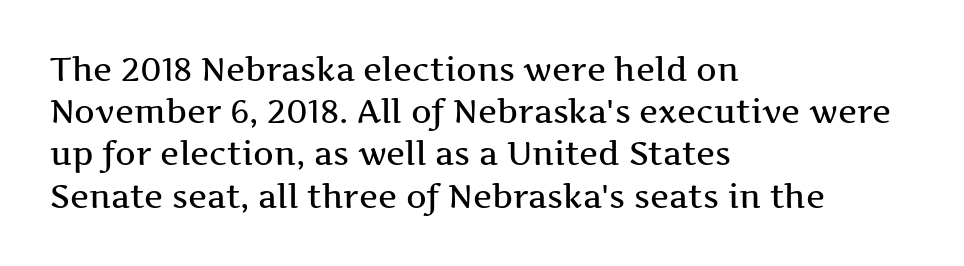
Q: Is the text italic (slanted)? A: No, it is upright.
Q: Is the typeface a serif or a sans-serif typeface? A: Serif.
Q: Is the text underlined? A: No.
Q: How is the paragraph aligned? A: Left-aligned.
Q: Is the spacing between letters normal or unusually wide? A: Normal.
Q: Is the spacing between lines tight, normal or loose? A: Normal.
Q: Width (condensed, normal, or wide)? A: Wide.
Q: Stroke contrast? A: Medium.
Q: x-height? A: Medium.
Q: Monospaced? A: No.
